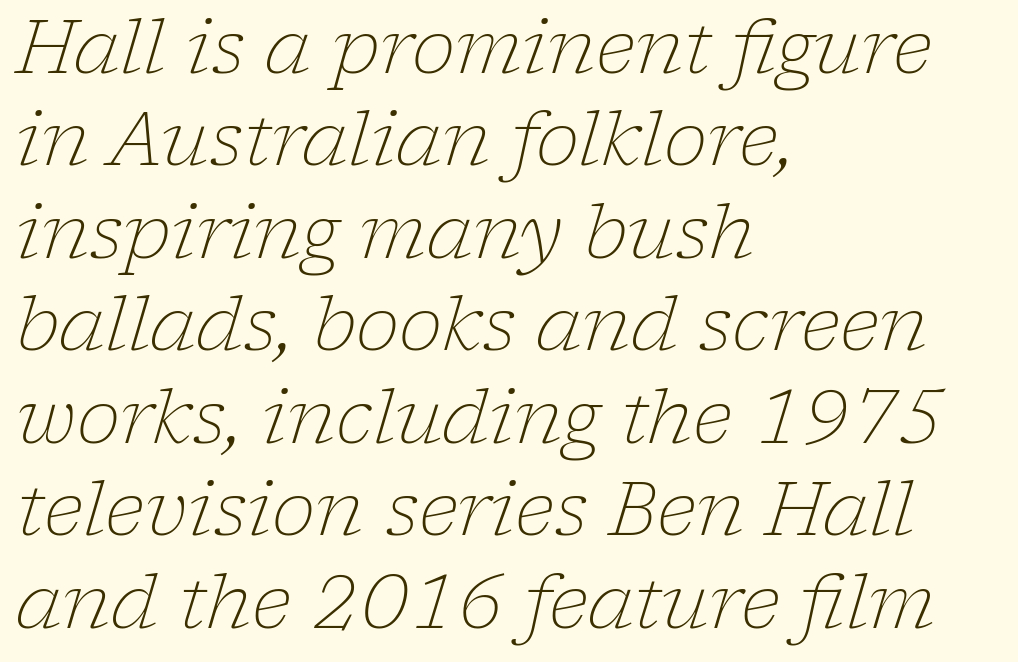
Q: Is the text bold? A: No.
Q: Is the text italic (slanted)? A: Yes, it leans right by about 17 degrees.
Q: Is the typeface a serif or a sans-serif typeface? A: Serif.
Q: Is the text underlined? A: No.
Q: How is the paragraph aligned? A: Left-aligned.
Q: Is the spacing between letters normal or unusually wide? A: Normal.
Q: Is the spacing between lines tight, normal or loose? A: Normal.
Q: Width (condensed, normal, or wide)? A: Normal.
Q: Stroke contrast? A: Low.
Q: x-height? A: Medium.
Q: Monospaced? A: No.
